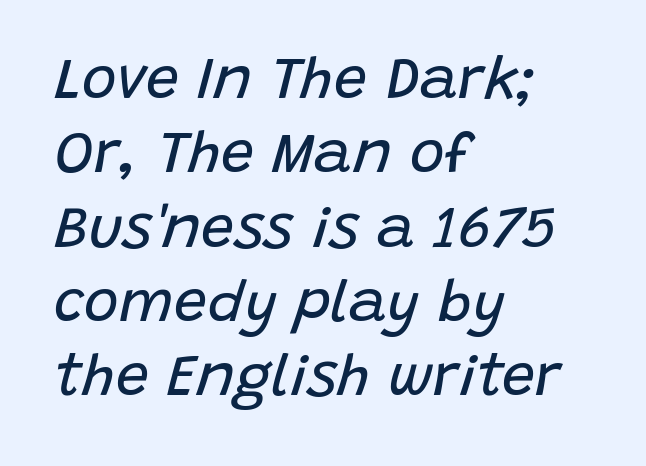
{"italic": "yes", "lean": "right", "slant_degrees": 15, "bold": "no", "weight": "regular", "width": "normal", "stroke_contrast": "low", "x_height": "large", "monospaced": "no", "underline": "no", "align": "left", "line_spacing": "normal", "line_spacing_ratio": 1.26, "letter_spacing": "normal", "letter_spacing_em": 0.0, "glyph_px": 59}
